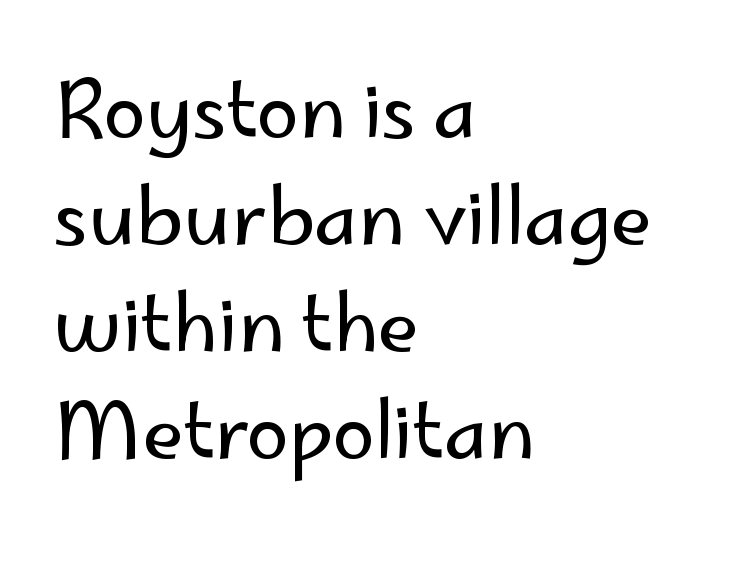
{"serif": "no", "italic": "no", "bold": "no", "weight": "regular", "width": "normal", "stroke_contrast": "low", "x_height": "small", "monospaced": "no", "underline": "no", "align": "left", "line_spacing": "normal", "line_spacing_ratio": 1.41, "letter_spacing": "normal", "letter_spacing_em": 0.0, "glyph_px": 76}
